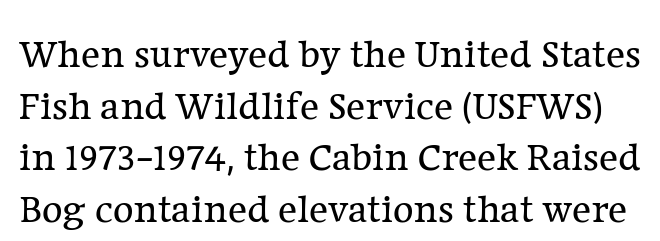
{"serif": "yes", "italic": "no", "bold": "no", "weight": "regular", "width": "normal", "stroke_contrast": "low", "x_height": "medium", "monospaced": "no", "underline": "no", "line_spacing": "normal", "line_spacing_ratio": 1.29, "letter_spacing": "normal", "letter_spacing_em": 0.0, "glyph_px": 40}
